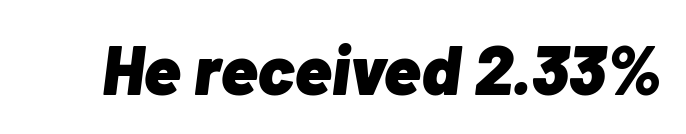
Q: Is the text bold? A: Yes.
Q: Is the text italic (slanted)? A: Yes, it leans right by about 7 degrees.
Q: Is the text underlined? A: No.
Q: Is the spacing between letters normal or unusually wide? A: Normal.
Q: Width (condensed, normal, or wide)? A: Normal.
Q: Stroke contrast? A: Low.
Q: x-height? A: Medium.
Q: Monospaced? A: No.
